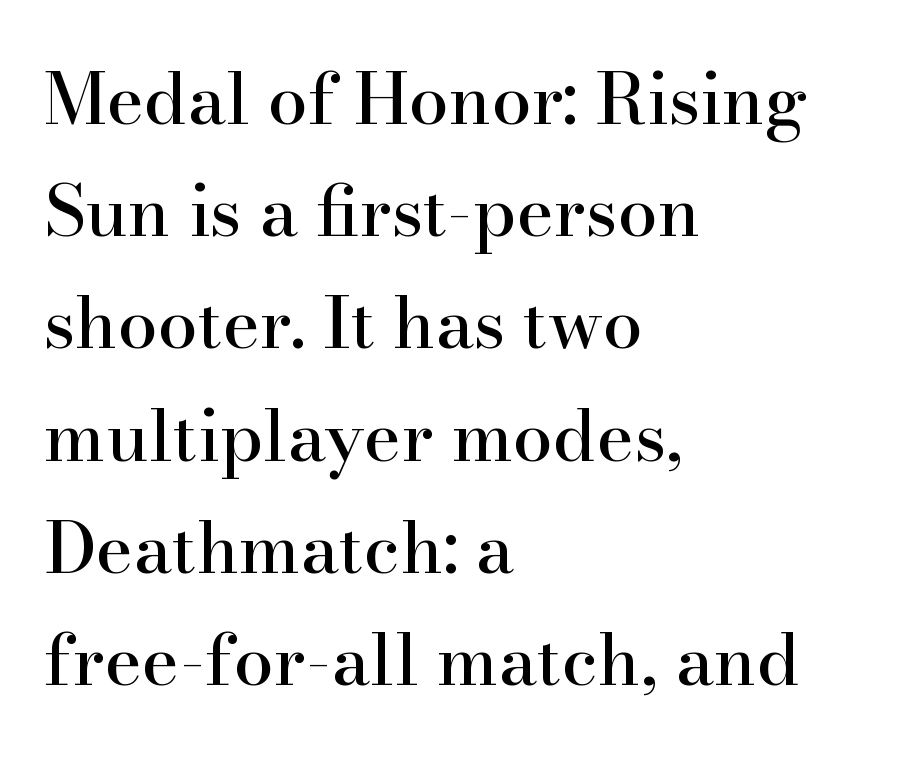
Q: Is the text italic (slanted)? A: No, it is upright.
Q: Is the typeface a serif or a sans-serif typeface? A: Serif.
Q: Is the text underlined? A: No.
Q: How is the paragraph aligned? A: Left-aligned.
Q: Is the spacing between letters normal or unusually wide? A: Normal.
Q: Is the spacing between lines tight, normal or loose? A: Normal.
Q: Width (condensed, normal, or wide)? A: Normal.
Q: Stroke contrast? A: High.
Q: x-height? A: Small.
Q: Monospaced? A: No.
